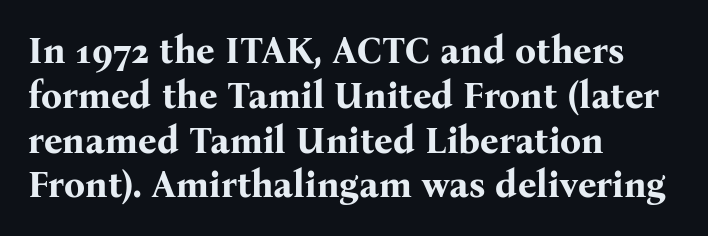
{"serif": "yes", "italic": "no", "bold": "yes", "weight": "bold", "width": "normal", "stroke_contrast": "medium", "x_height": "medium", "monospaced": "no", "underline": "no", "align": "left", "line_spacing_ratio": 1.21, "letter_spacing": "normal", "letter_spacing_em": 0.0, "glyph_px": 37}
